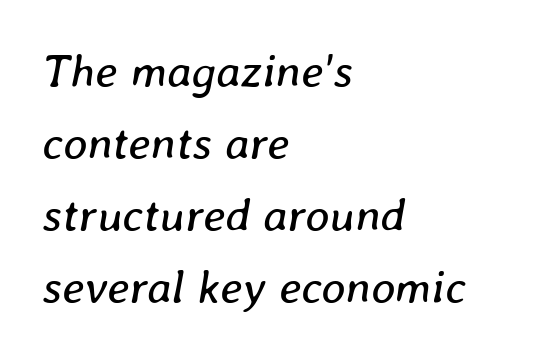
{"italic": "yes", "lean": "right", "slant_degrees": 8, "bold": "no", "weight": "regular", "width": "normal", "stroke_contrast": "low", "x_height": "medium", "monospaced": "no", "underline": "no", "align": "left", "line_spacing": "normal", "line_spacing_ratio": 1.53, "letter_spacing": "normal", "letter_spacing_em": 0.0, "glyph_px": 47}
